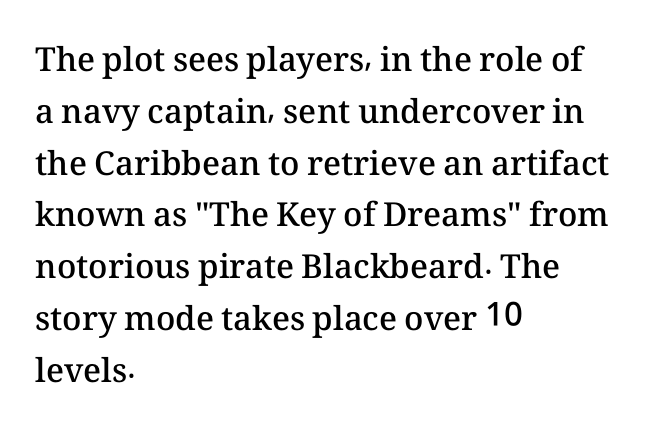
The image shows 33 px semibold type, upright; set left-aligned, normal line spacing (1.57x), normal letter spacing, not underlined; medium stroke contrast and a medium x-height.
